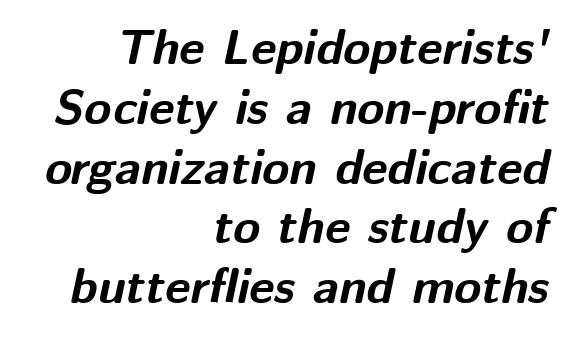
Q: Is the text bold? A: Yes.
Q: Is the text italic (slanted)? A: Yes, it leans right by about 12 degrees.
Q: Is the text underlined? A: No.
Q: How is the paragraph aligned? A: Right-aligned.
Q: Is the spacing between letters normal or unusually wide? A: Normal.
Q: Width (condensed, normal, or wide)? A: Normal.
Q: Stroke contrast? A: Medium.
Q: x-height? A: Medium.
Q: Monospaced? A: No.
